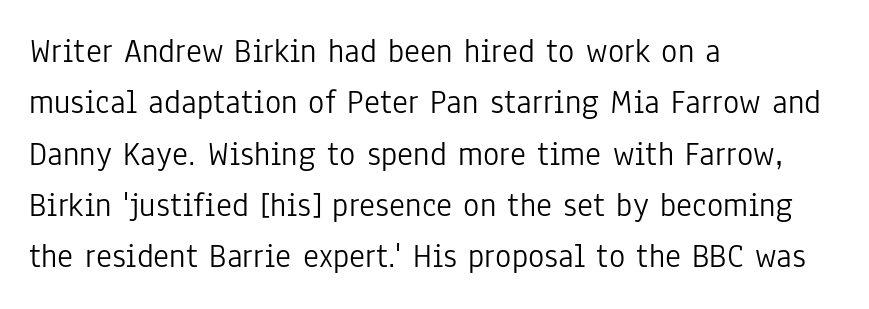
Q: Is the text bold? A: No.
Q: Is the text italic (slanted)? A: No, it is upright.
Q: Is the typeface a serif or a sans-serif typeface? A: Sans-serif.
Q: Is the text underlined? A: No.
Q: How is the paragraph aligned? A: Left-aligned.
Q: Is the spacing between letters normal or unusually wide? A: Normal.
Q: Is the spacing between lines tight, normal or loose? A: Normal.
Q: Width (condensed, normal, or wide)? A: Condensed.
Q: Stroke contrast? A: Low.
Q: x-height? A: Medium.
Q: Monospaced? A: No.
